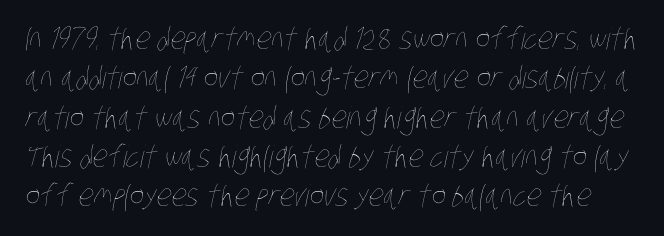
The image shows 30 px thin, condensed type; set normal line spacing (1.31x), normal letter spacing, not underlined; low stroke contrast and a large x-height.
